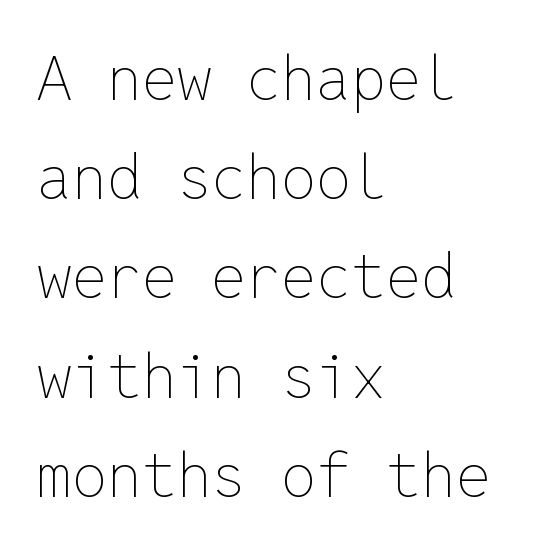
{"italic": "no", "bold": "no", "weight": "thin", "width": "normal", "stroke_contrast": "low", "x_height": "medium", "monospaced": "yes", "underline": "no", "align": "left", "line_spacing": "normal", "line_spacing_ratio": 1.6, "letter_spacing": "normal", "letter_spacing_em": 0.0, "glyph_px": 62}
